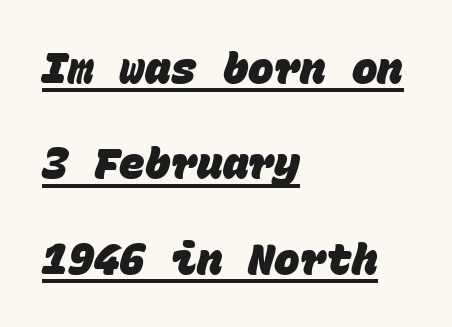
The image shows 43 px heavy sans-serif type, monospaced; set left-aligned, loose line spacing (2.22x), normal letter spacing, underlined; low stroke contrast and a large x-height.
